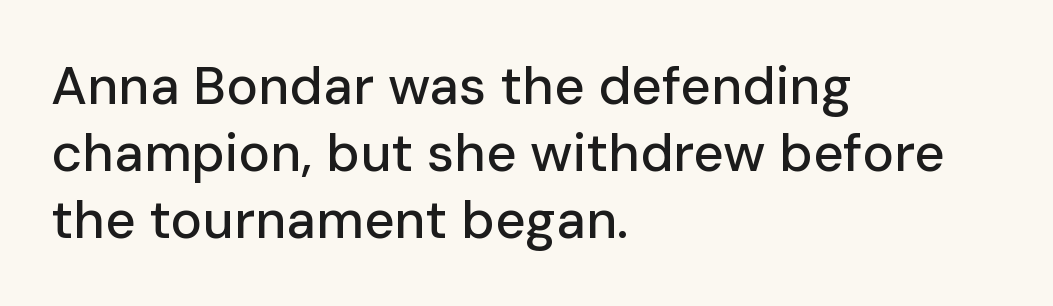
Q: Is the text italic (slanted)? A: No, it is upright.
Q: Is the typeface a serif or a sans-serif typeface? A: Sans-serif.
Q: Is the text underlined? A: No.
Q: How is the paragraph aligned? A: Left-aligned.
Q: Is the spacing between letters normal or unusually wide? A: Normal.
Q: Is the spacing between lines tight, normal or loose? A: Normal.
Q: Width (condensed, normal, or wide)? A: Normal.
Q: Stroke contrast? A: Low.
Q: x-height? A: Medium.
Q: Monospaced? A: No.
